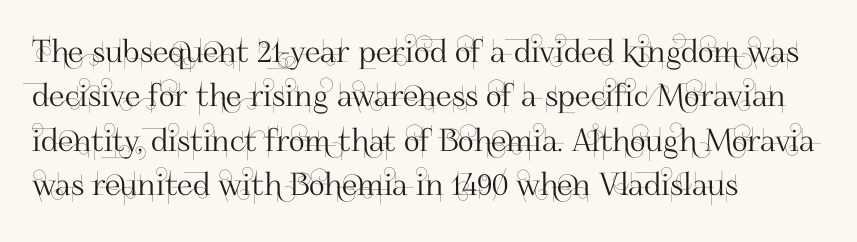
Q: Is the text italic (slanted)? A: No, it is upright.
Q: Is the typeface a serif or a sans-serif typeface? A: Sans-serif.
Q: Is the text underlined? A: No.
Q: How is the paragraph aligned? A: Left-aligned.
Q: Is the spacing between letters normal or unusually wide? A: Normal.
Q: Is the spacing between lines tight, normal or loose? A: Normal.
Q: Width (condensed, normal, or wide)? A: Normal.
Q: Stroke contrast? A: High.
Q: x-height? A: Small.
Q: Monospaced? A: No.
